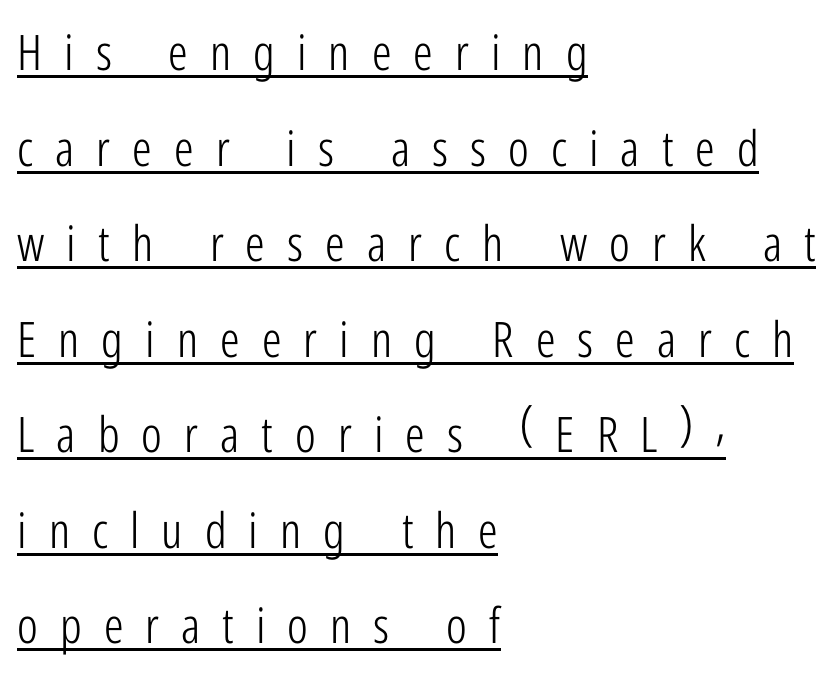
Where is the straight margin? On the left. The font's upright variant was chosen for this text. Tracking value appears strongly positive — letters spread wide. This is sans-serif lettering, the kind often seen on screens and signage. The vertical gap from one line to the next is large. Like a heading marked for emphasis, these lines bear an underscore.
